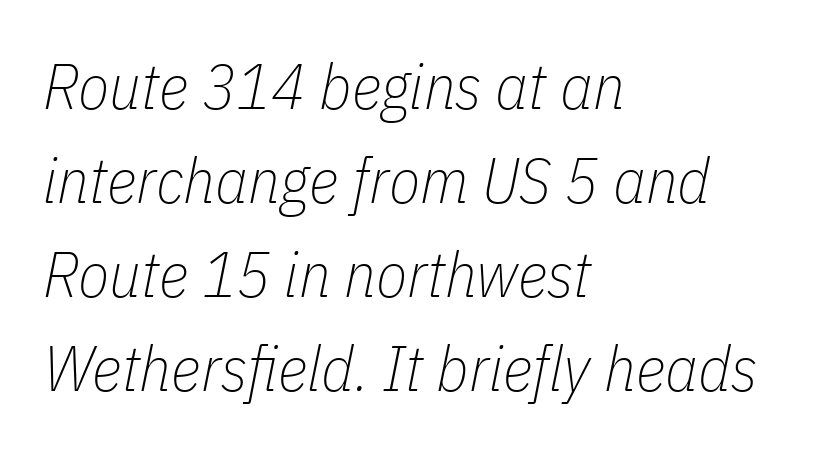
The face looks like a standard text weight, possibly lighter. If you drew a line through each stem, it would be angled. Lines of text with bare space underneath. A typesetter would call this zero additional tracking.
